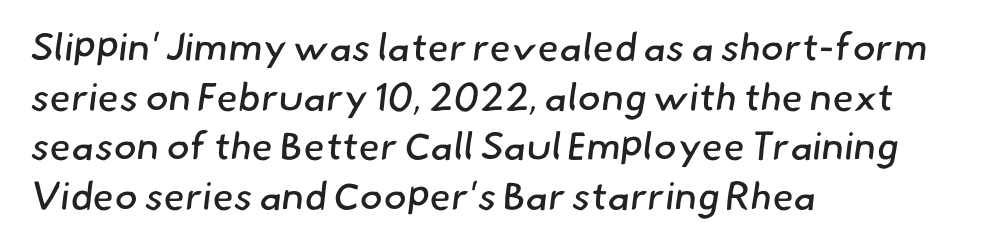
Q: Is the text bold? A: No.
Q: Is the typeface a serif or a sans-serif typeface? A: Sans-serif.
Q: Is the text underlined? A: No.
Q: How is the paragraph aligned? A: Left-aligned.
Q: Is the spacing between letters normal or unusually wide? A: Normal.
Q: Is the spacing between lines tight, normal or loose? A: Normal.
Q: Width (condensed, normal, or wide)? A: Normal.
Q: Stroke contrast? A: Low.
Q: x-height? A: Small.
Q: Monospaced? A: No.
